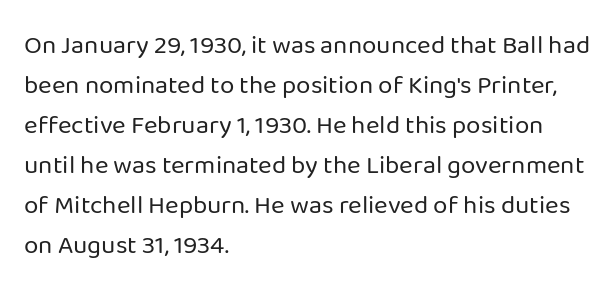
{"italic": "no", "bold": "no", "underline": "no", "align": "left", "line_spacing": "normal", "line_spacing_ratio": 1.54, "letter_spacing": "normal", "letter_spacing_em": 0.0, "glyph_px": 26}
